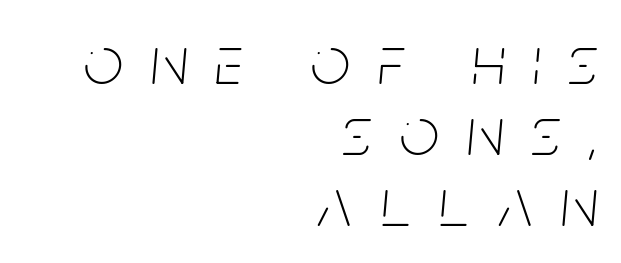
Q: Is the text bold? A: No.
Q: Is the text italic (slanted)? A: Yes, it leans right by about 5 degrees.
Q: Is the text underlined? A: No.
Q: How is the paragraph aligned? A: Right-aligned.
Q: Is the spacing between letters normal or unusually wide? A: Unusually wide.
Q: Is the spacing between lines tight, normal or loose? A: Tight.
Q: Width (condensed, normal, or wide)? A: Condensed.
Q: Stroke contrast? A: Low.
Q: x-height? A: Large.
Q: Monospaced? A: No.
